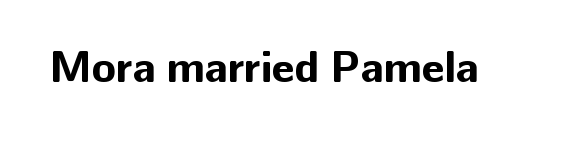
The image shows 44 px bold sans-serif type, upright; set normal letter spacing, not underlined; low stroke contrast and a medium x-height.
